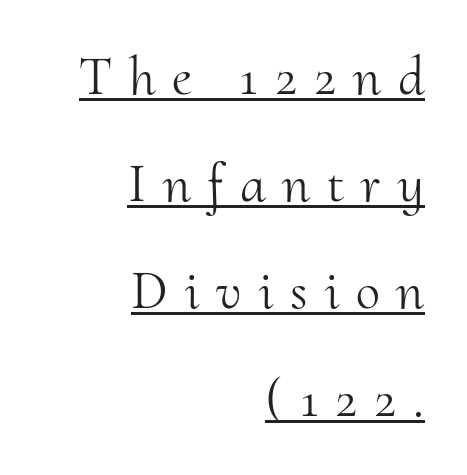
Q: Is the text bold? A: No.
Q: Is the text italic (slanted)? A: No, it is upright.
Q: Is the typeface a serif or a sans-serif typeface? A: Serif.
Q: Is the text underlined? A: Yes.
Q: How is the paragraph aligned? A: Right-aligned.
Q: Is the spacing between letters normal or unusually wide? A: Unusually wide.
Q: Is the spacing between lines tight, normal or loose? A: Loose.
Q: Width (condensed, normal, or wide)? A: Normal.
Q: Stroke contrast? A: Medium.
Q: x-height? A: Small.
Q: Monospaced? A: No.
